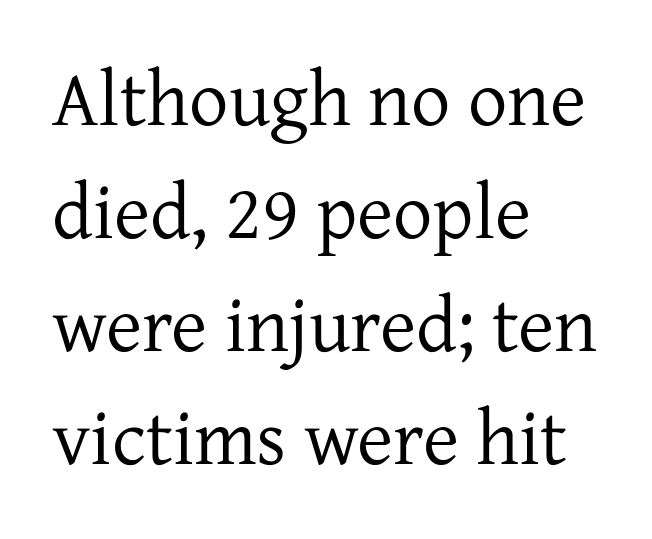
Q: Is the text bold? A: No.
Q: Is the text italic (slanted)? A: No, it is upright.
Q: Is the typeface a serif or a sans-serif typeface? A: Serif.
Q: Is the text underlined? A: No.
Q: How is the paragraph aligned? A: Left-aligned.
Q: Is the spacing between letters normal or unusually wide? A: Normal.
Q: Is the spacing between lines tight, normal or loose? A: Normal.
Q: Width (condensed, normal, or wide)? A: Normal.
Q: Stroke contrast? A: Low.
Q: x-height? A: Medium.
Q: Monospaced? A: No.
